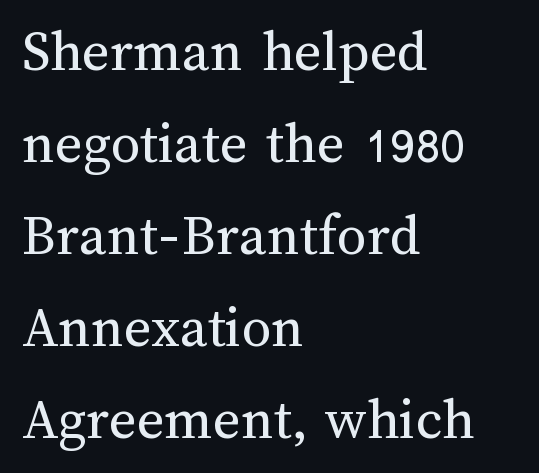
{"italic": "no", "bold": "no", "weight": "regular", "width": "normal", "stroke_contrast": "medium", "x_height": "medium", "monospaced": "no", "underline": "no", "align": "left", "line_spacing": "normal", "line_spacing_ratio": 1.56, "letter_spacing": "normal", "letter_spacing_em": 0.0, "glyph_px": 59}
